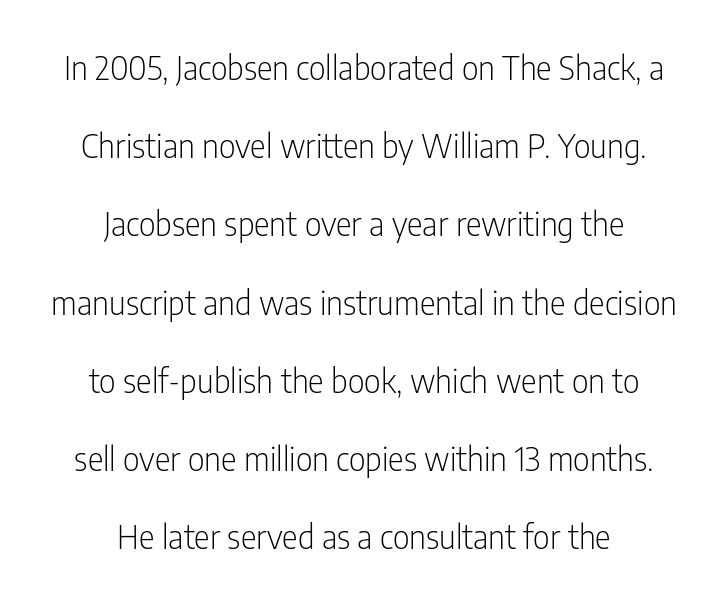
The image shows 33 px light, condensed sans-serif type, upright; set centered, loose line spacing (2.37x), normal letter spacing, not underlined; low stroke contrast and a medium x-height.
